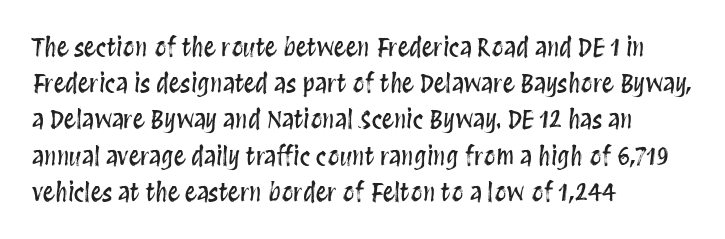
{"italic": "no", "underline": "no", "align": "left", "line_spacing": "normal", "line_spacing_ratio": 1.51, "letter_spacing": "normal", "letter_spacing_em": 0.0, "glyph_px": 24}
